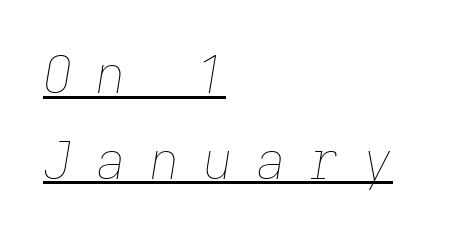
Spacing verdict: proportional, widths tailored to each character. Is the block centered? No — it sits flush against the left margin. Posture: slanted. Look at the tracking — it's clearly loosened, letters drifting apart.
